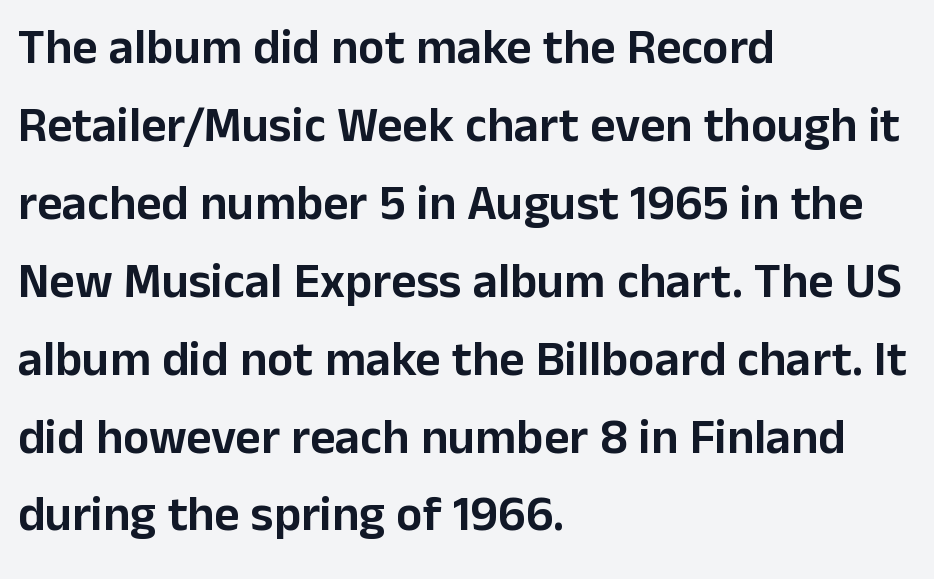
{"serif": "no", "italic": "no", "width": "normal", "stroke_contrast": "low", "x_height": "medium", "monospaced": "no", "underline": "no", "align": "left", "line_spacing": "normal", "line_spacing_ratio": 1.59, "letter_spacing": "normal", "letter_spacing_em": 0.0, "glyph_px": 49}
